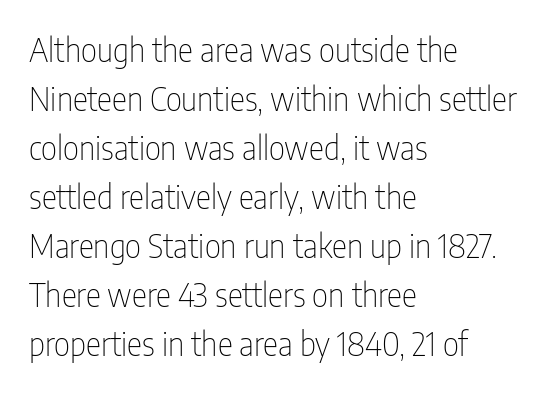
{"serif": "no", "italic": "no", "bold": "no", "weight": "thin", "width": "condensed", "stroke_contrast": "low", "x_height": "medium", "monospaced": "no", "underline": "no", "align": "left", "line_spacing": "normal", "line_spacing_ratio": 1.53, "letter_spacing": "normal", "letter_spacing_em": 0.0, "glyph_px": 32}
